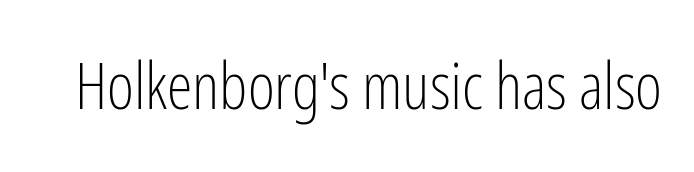
{"serif": "no", "italic": "no", "bold": "no", "weight": "light", "width": "condensed", "stroke_contrast": "low", "x_height": "medium", "monospaced": "no", "underline": "no", "letter_spacing": "normal", "letter_spacing_em": 0.0, "glyph_px": 65}
